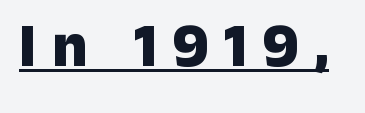
Like a heading marked for emphasis, these lines bear an underscore. Do the letters lean? They stand straight. Pretty heavy lettering here — definitely bold. Character widths vary here, with narrow letters taking less room than wide ones. You can tell from the bare stems that sans-serif type was used.
